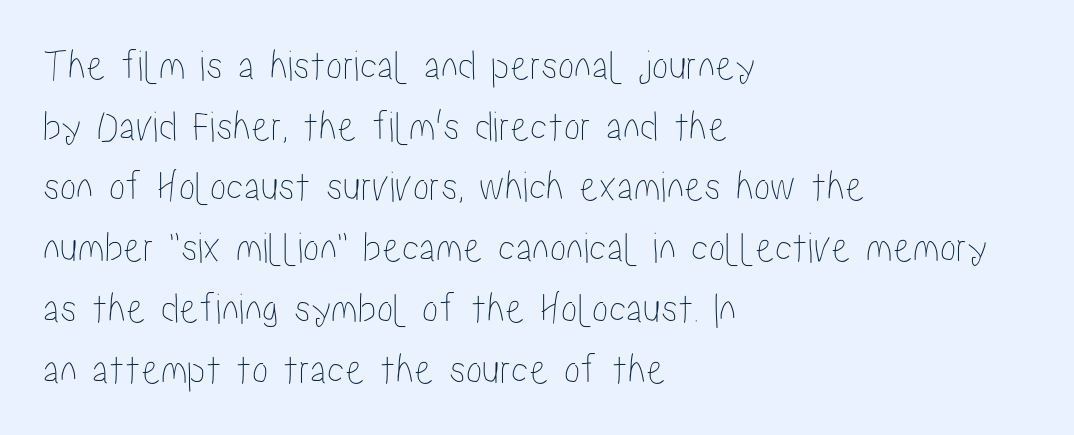
{"italic": "no", "width": "condensed", "stroke_contrast": "low", "x_height": "medium", "monospaced": "no", "underline": "no", "align": "left", "line_spacing": "normal", "line_spacing_ratio": 1.38, "letter_spacing": "normal", "letter_spacing_em": 0.0, "glyph_px": 44}
